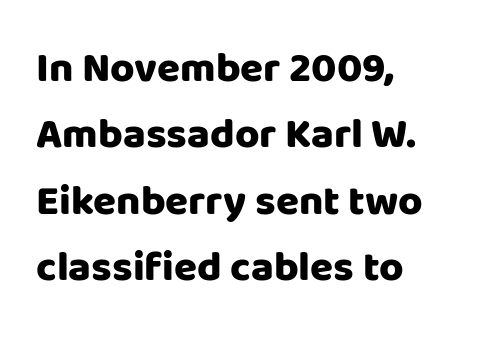
{"serif": "no", "italic": "no", "bold": "yes", "weight": "heavy", "width": "normal", "stroke_contrast": "low", "x_height": "large", "monospaced": "no", "underline": "no", "align": "left", "line_spacing": "normal", "line_spacing_ratio": 1.58, "letter_spacing": "normal", "letter_spacing_em": 0.0, "glyph_px": 42}
